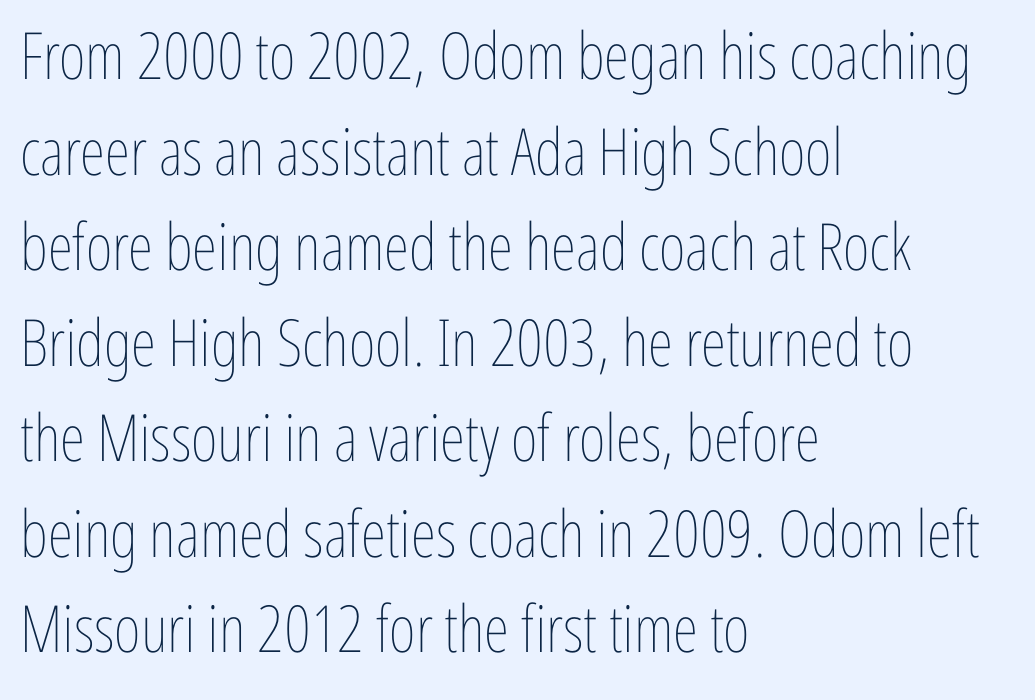
The image shows 65 px thin, condensed type, upright; set left-aligned, normal line spacing (1.47x), normal letter spacing, not underlined; low stroke contrast and a medium x-height.
